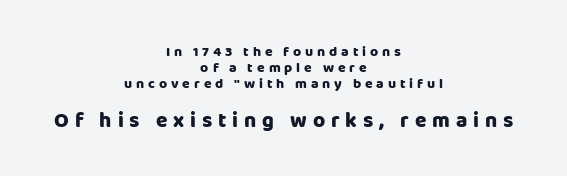
Q: Is the text italic (slanted)? A: No, it is upright.
Q: Is the text underlined? A: No.
Q: How is the paragraph aligned? A: Centered.
Q: Is the spacing between letters normal or unusually wide? A: Unusually wide.
Q: Is the spacing between lines tight, normal or loose? A: Tight.
Q: Which block of text is set in a larger size, the first (top) or the second (bottom)? A: The second (bottom) one.
